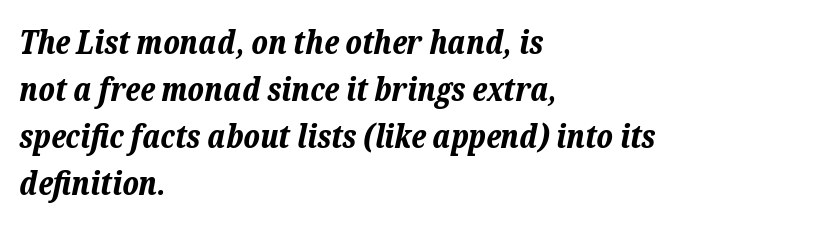
Q: Is the text bold? A: Yes.
Q: Is the text italic (slanted)? A: Yes, it leans right by about 12 degrees.
Q: Is the text underlined? A: No.
Q: How is the paragraph aligned? A: Left-aligned.
Q: Is the spacing between letters normal or unusually wide? A: Normal.
Q: Is the spacing between lines tight, normal or loose? A: Normal.
Q: Width (condensed, normal, or wide)? A: Normal.
Q: Stroke contrast? A: Low.
Q: x-height? A: Medium.
Q: Monospaced? A: No.
